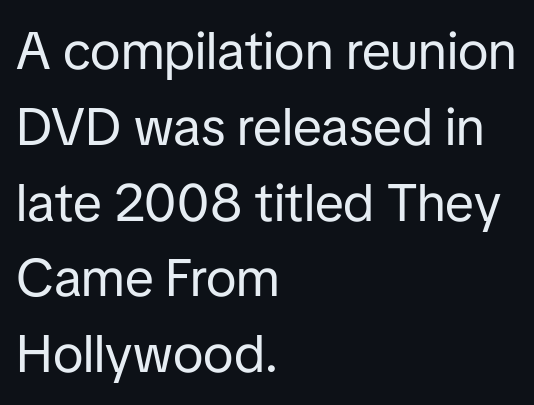
{"serif": "no", "italic": "no", "bold": "no", "weight": "regular", "width": "normal", "stroke_contrast": "low", "x_height": "medium", "monospaced": "no", "underline": "no", "align": "left", "line_spacing": "normal", "line_spacing_ratio": 1.43, "letter_spacing": "normal", "letter_spacing_em": 0.0, "glyph_px": 53}
